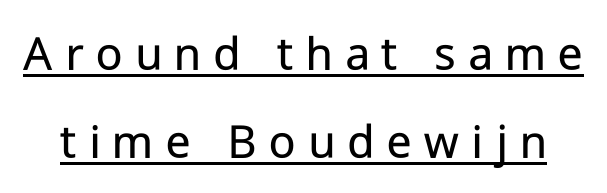
The image shows 51 px regular-weight sans-serif type, upright; set line spacing 1.72x, unusually wide letter spacing (+0.24 em), underlined; low stroke contrast and a medium x-height.
